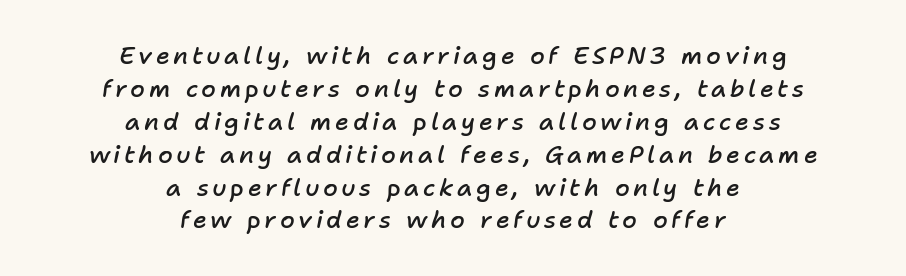
The typesetting leans somewhat heavy: a semibold. Both edges are ragged and mirror each other, which tells us the setting is centered. This sample keeps an unexceptional amount of space between lines. The lettering tilts uniformly, giving the passage an italic look. No word sits above an underline.
